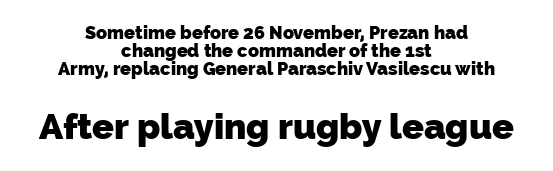
The image shows 36 px heavy sans-serif type; set centered, tight line spacing (1.01x), normal letter spacing, not underlined; the second (bottom) block is 2.0x larger; low stroke contrast and a medium x-height.
